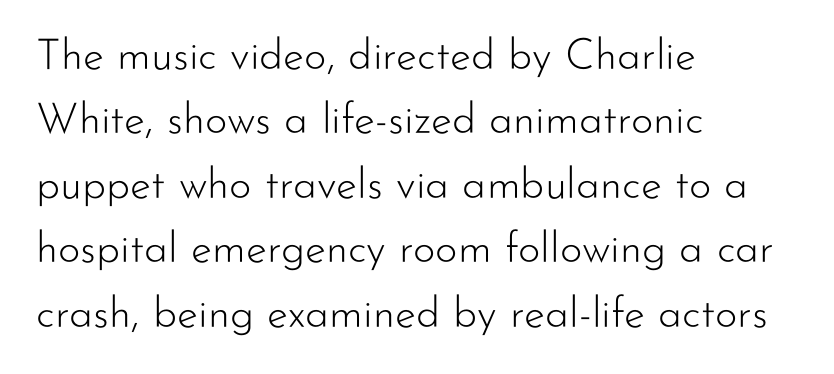
Q: Is the text bold? A: No.
Q: Is the text italic (slanted)? A: No, it is upright.
Q: Is the typeface a serif or a sans-serif typeface? A: Sans-serif.
Q: Is the text underlined? A: No.
Q: How is the paragraph aligned? A: Left-aligned.
Q: Is the spacing between letters normal or unusually wide? A: Normal.
Q: Is the spacing between lines tight, normal or loose? A: Normal.
Q: Width (condensed, normal, or wide)? A: Normal.
Q: Stroke contrast? A: Low.
Q: x-height? A: Small.
Q: Monospaced? A: No.
